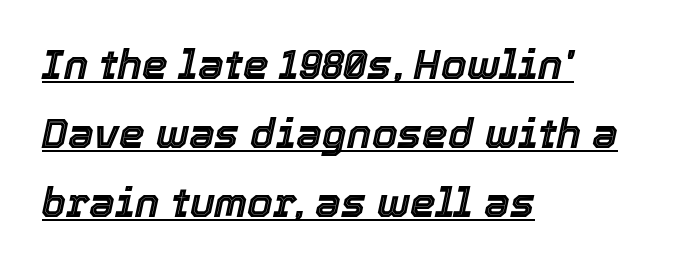
Q: Is the text italic (slanted)? A: Yes, it leans right by about 12 degrees.
Q: Is the text underlined? A: Yes.
Q: How is the paragraph aligned? A: Left-aligned.
Q: Is the spacing between letters normal or unusually wide? A: Normal.
Q: Is the spacing between lines tight, normal or loose? A: Normal.
Q: Width (condensed, normal, or wide)? A: Normal.
Q: x-height? A: Medium.
Q: Monospaced? A: No.
